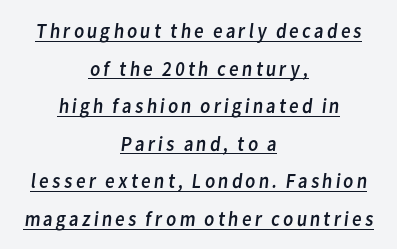
{"bold": "no", "underline": "yes", "align": "center", "line_spacing_ratio": 1.79, "glyph_px": 21}
